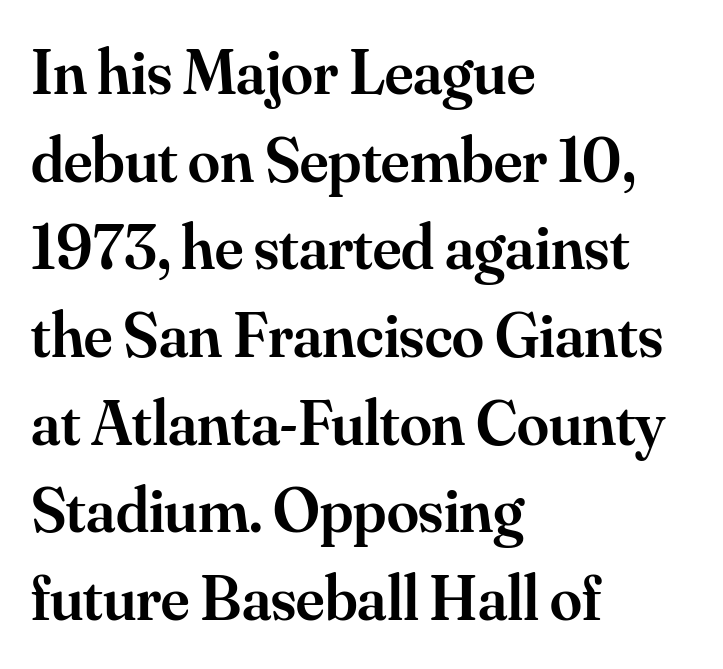
Default kerning and tracking; the words read as compact shapes. The glyphs have the mass of a demibold cut, below bold. Old-style or modern, the face here clearly has serifs. Note the varied advance widths — an 'i' is clearly narrower than an 'm'. Horizontally, the lines are justified to the leading edge only. Compared with typical paragraphs, the rows here are spaced about the same.
